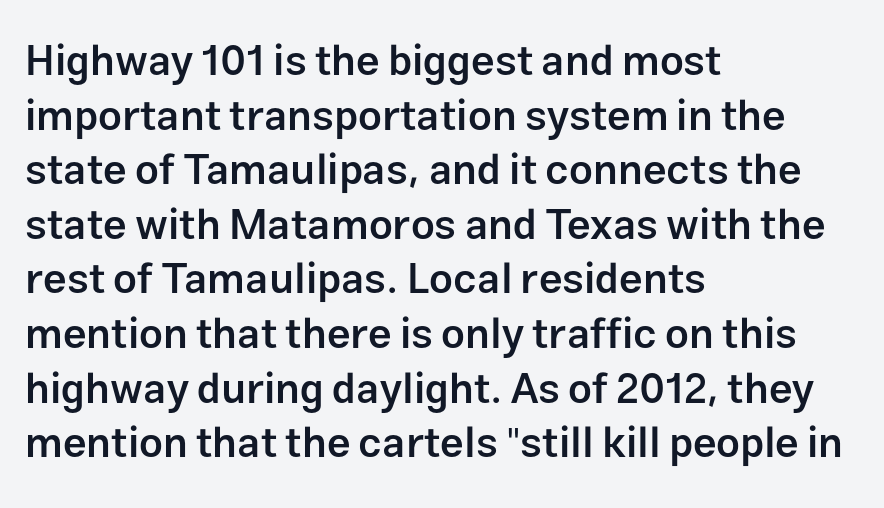
Q: Is the text bold? A: Semi-bold.
Q: Is the text italic (slanted)? A: No, it is upright.
Q: Is the typeface a serif or a sans-serif typeface? A: Sans-serif.
Q: Is the text underlined? A: No.
Q: How is the paragraph aligned? A: Left-aligned.
Q: Is the spacing between letters normal or unusually wide? A: Normal.
Q: Is the spacing between lines tight, normal or loose? A: Normal.
Q: Width (condensed, normal, or wide)? A: Normal.
Q: Stroke contrast? A: Low.
Q: x-height? A: Medium.
Q: Monospaced? A: No.
